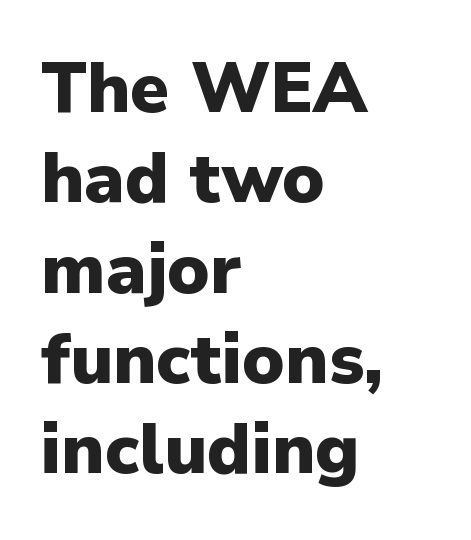
{"serif": "no", "italic": "no", "bold": "yes", "weight": "heavy", "width": "normal", "stroke_contrast": "low", "x_height": "medium", "monospaced": "no", "underline": "no", "align": "left", "line_spacing": "normal", "line_spacing_ratio": 1.29, "letter_spacing": "normal", "letter_spacing_em": 0.0, "glyph_px": 70}
